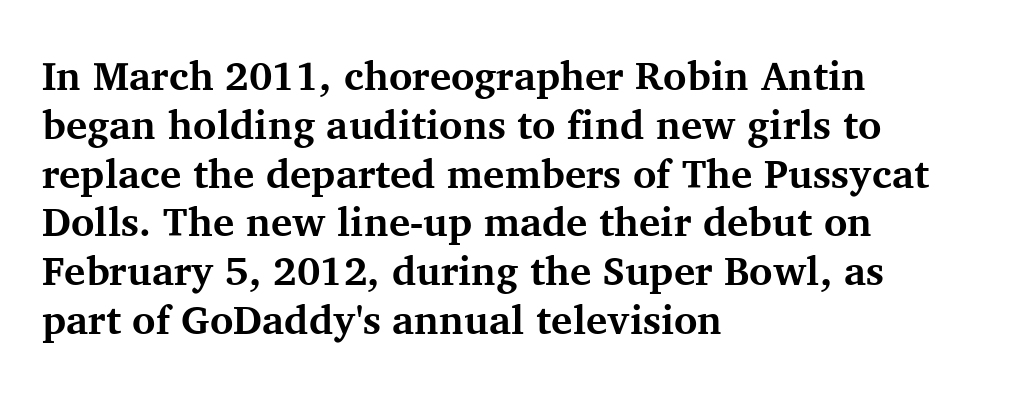
The image shows 40 px bold serif type, upright; set left-aligned, line spacing 1.22x, normal letter spacing, not underlined; medium stroke contrast and a medium x-height.
